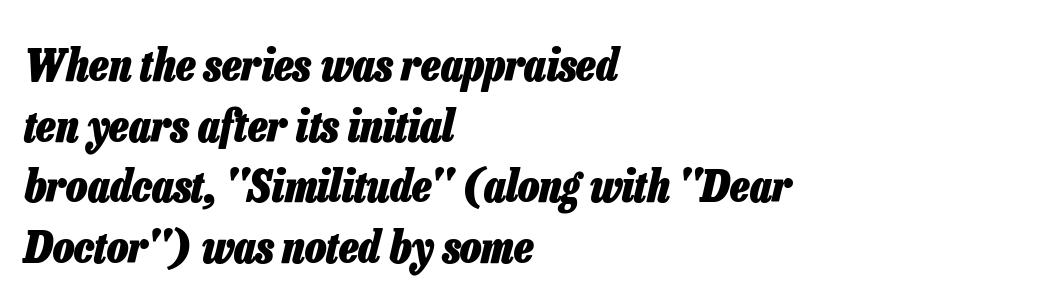
{"italic": "yes", "lean": "right", "slant_degrees": 13, "bold": "yes", "weight": "heavy", "width": "condensed", "stroke_contrast": "low", "x_height": "medium", "monospaced": "no", "underline": "no", "align": "left", "line_spacing": "normal", "line_spacing_ratio": 1.35, "letter_spacing": "normal", "letter_spacing_em": 0.0, "glyph_px": 45}
